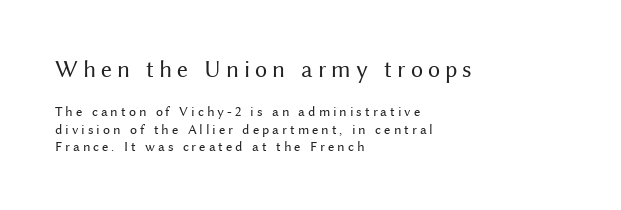
Q: Is the text bold? A: No.
Q: Is the text italic (slanted)? A: No, it is upright.
Q: Is the text underlined? A: No.
Q: How is the paragraph aligned? A: Left-aligned.
Q: Is the spacing between letters normal or unusually wide? A: Unusually wide.
Q: Which block of text is set in a larger size, the first (top) or the second (bottom)? A: The first (top) one.
